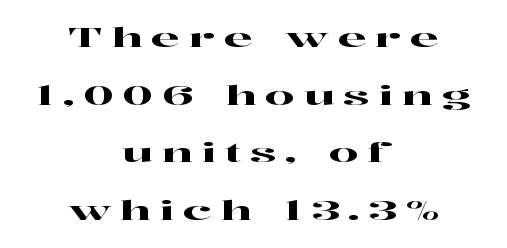
Q: Is the text italic (slanted)? A: No, it is upright.
Q: Is the text underlined? A: No.
Q: How is the paragraph aligned? A: Centered.
Q: Is the spacing between letters normal or unusually wide? A: Unusually wide.
Q: Is the spacing between lines tight, normal or loose? A: Loose.
